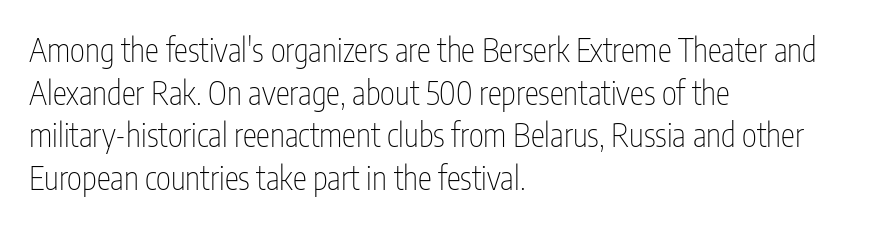
Q: Is the text bold? A: No.
Q: Is the text italic (slanted)? A: No, it is upright.
Q: Is the typeface a serif or a sans-serif typeface? A: Sans-serif.
Q: Is the text underlined? A: No.
Q: How is the paragraph aligned? A: Left-aligned.
Q: Is the spacing between letters normal or unusually wide? A: Normal.
Q: Is the spacing between lines tight, normal or loose? A: Normal.
Q: Width (condensed, normal, or wide)? A: Condensed.
Q: Stroke contrast? A: Low.
Q: x-height? A: Medium.
Q: Monospaced? A: No.
